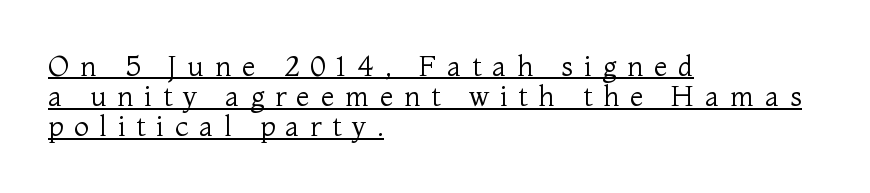
Stems and bowls with no extra thickness — not bold. Beneath each row of characters lies a ruled line. The ragged edge is on the right, which tells us the setting is flush left. The lettering holds an erect, upright posture throughout.
